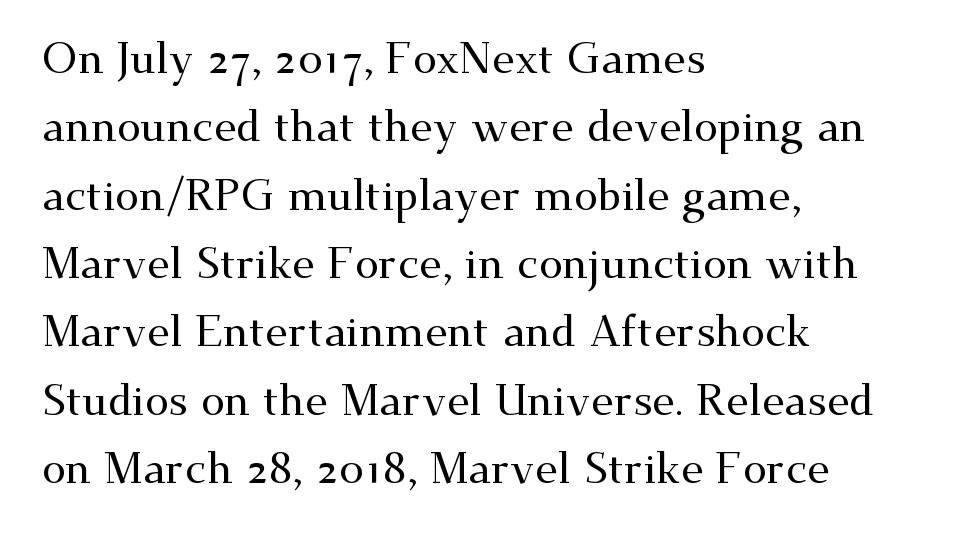
The image shows 43 px wide serif type, upright; set left-aligned, normal line spacing (1.59x), normal letter spacing, not underlined; medium stroke contrast and a small x-height.
